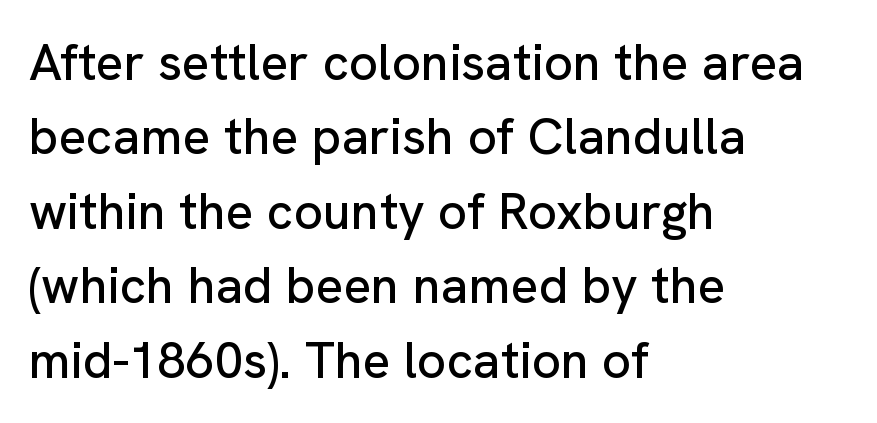
The image shows 51 px sans-serif type, upright; set left-aligned, normal line spacing (1.46x), normal letter spacing, not underlined; low stroke contrast and a medium x-height.
